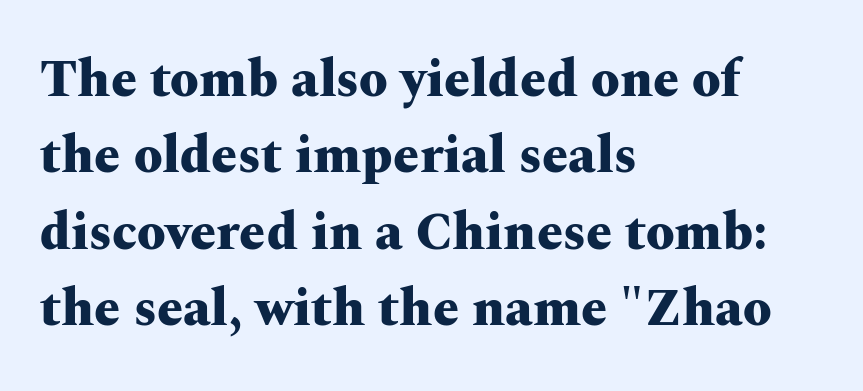
{"serif": "yes", "italic": "no", "bold": "yes", "weight": "heavy", "width": "wide", "stroke_contrast": "medium", "x_height": "medium", "monospaced": "no", "underline": "no", "align": "left", "line_spacing": "normal", "line_spacing_ratio": 1.47, "letter_spacing": "normal", "letter_spacing_em": 0.0, "glyph_px": 52}
